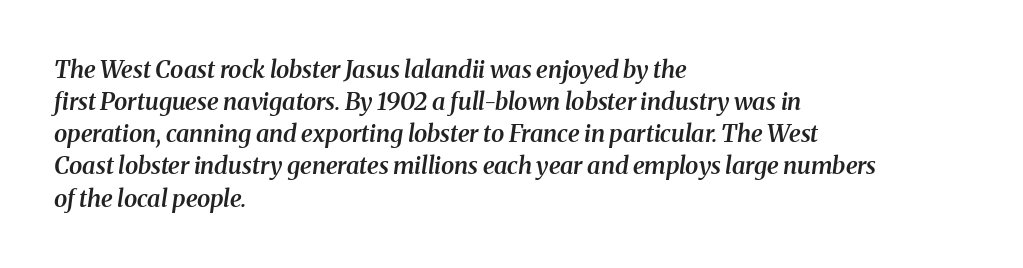
Q: Is the text bold? A: Semi-bold.
Q: Is the text italic (slanted)? A: Yes, it leans right by about 8 degrees.
Q: Is the text underlined? A: No.
Q: How is the paragraph aligned? A: Left-aligned.
Q: Is the spacing between letters normal or unusually wide? A: Normal.
Q: Is the spacing between lines tight, normal or loose? A: Normal.
